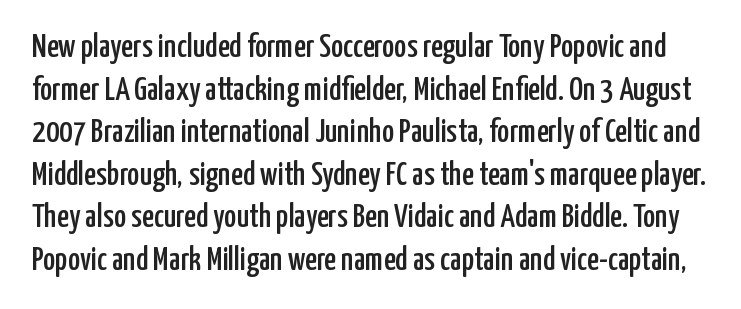
The image shows 33 px condensed sans-serif type, upright; set normal line spacing (1.29x), normal letter spacing, not underlined; low stroke contrast and a medium x-height.
